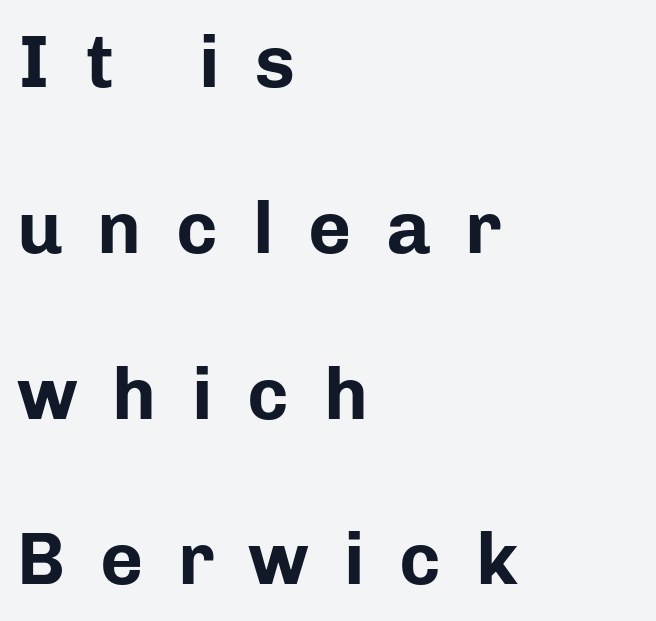
Q: Is the text bold? A: Yes.
Q: Is the text italic (slanted)? A: No, it is upright.
Q: Is the typeface a serif or a sans-serif typeface? A: Sans-serif.
Q: Is the text underlined? A: No.
Q: How is the paragraph aligned? A: Left-aligned.
Q: Is the spacing between letters normal or unusually wide? A: Unusually wide.
Q: Is the spacing between lines tight, normal or loose? A: Loose.
Q: Width (condensed, normal, or wide)? A: Normal.
Q: Stroke contrast? A: Low.
Q: x-height? A: Medium.
Q: Monospaced? A: No.
